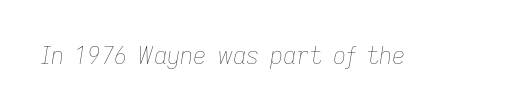
Q: Is the text bold? A: No.
Q: Is the text italic (slanted)? A: Yes, it leans right by about 9 degrees.
Q: Is the text underlined? A: No.
Q: Is the spacing between letters normal or unusually wide? A: Normal.
